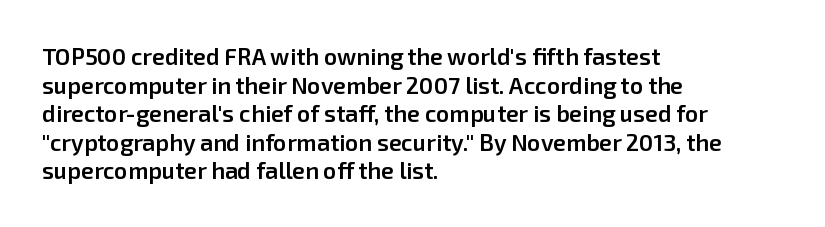
Q: Is the text bold? A: Semi-bold.
Q: Is the text italic (slanted)? A: No, it is upright.
Q: Is the text underlined? A: No.
Q: How is the paragraph aligned? A: Left-aligned.
Q: Is the spacing between letters normal or unusually wide? A: Normal.
